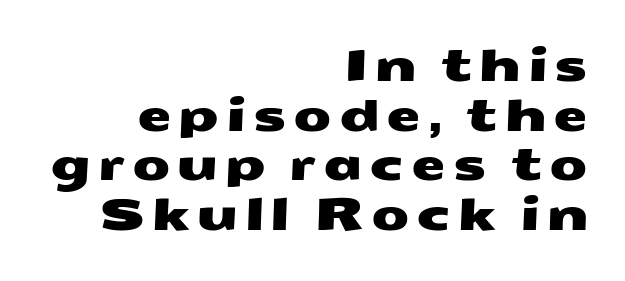
Q: Is the typeface a serif or a sans-serif typeface? A: Sans-serif.
Q: Is the text underlined? A: No.
Q: How is the paragraph aligned? A: Right-aligned.
Q: Is the spacing between lines tight, normal or loose? A: Tight.
Q: Width (condensed, normal, or wide)? A: Wide.
Q: Stroke contrast? A: Medium.
Q: x-height? A: Medium.
Q: Monospaced? A: No.
